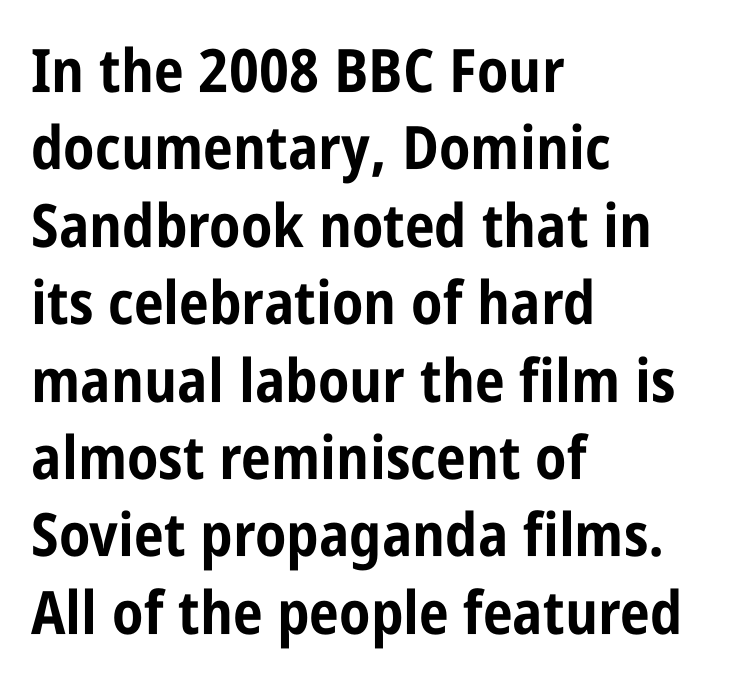
One-word summary of the alignment: left. Any mark beneath the type? The region is blank. Strokes here are thick enough to call this a true bold. What stands out about the letter spacing? Nothing — it is the standard amount. If you measured baseline to baseline, you'd find a middling distance. You can tell it's not italic because the verticals are truly vertical.
